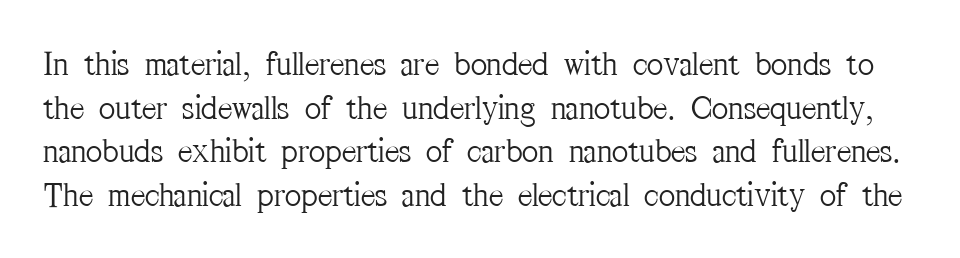
The image shows 35 px light, condensed serif type, upright; set normal line spacing (1.25x), normal letter spacing, not underlined; medium stroke contrast and a medium x-height.
